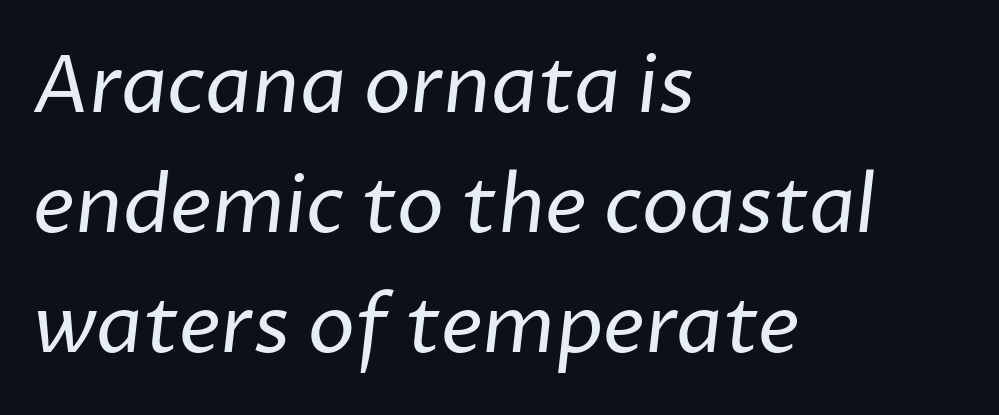
Q: Is the text bold? A: No.
Q: Is the typeface a serif or a sans-serif typeface? A: Sans-serif.
Q: Is the text underlined? A: No.
Q: How is the paragraph aligned? A: Left-aligned.
Q: Is the spacing between letters normal or unusually wide? A: Normal.
Q: Is the spacing between lines tight, normal or loose? A: Normal.
Q: Width (condensed, normal, or wide)? A: Normal.
Q: Stroke contrast? A: Low.
Q: x-height? A: Medium.
Q: Monospaced? A: No.
